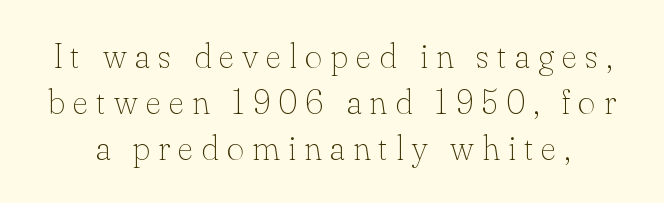
The image shows 34 px thin serif type, upright; set normal line spacing (1.35x), unusually wide letter spacing (+0.23 em), not underlined; low stroke contrast and a small x-height.
